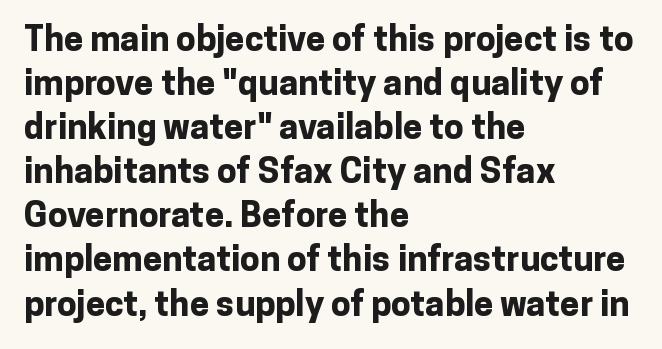
{"serif": "no", "italic": "no", "bold": "yes", "weight": "bold", "width": "normal", "stroke_contrast": "low", "x_height": "medium", "monospaced": "no", "underline": "no", "align": "left", "line_spacing": "normal", "line_spacing_ratio": 1.26, "letter_spacing": "normal", "letter_spacing_em": 0.0, "glyph_px": 35}
